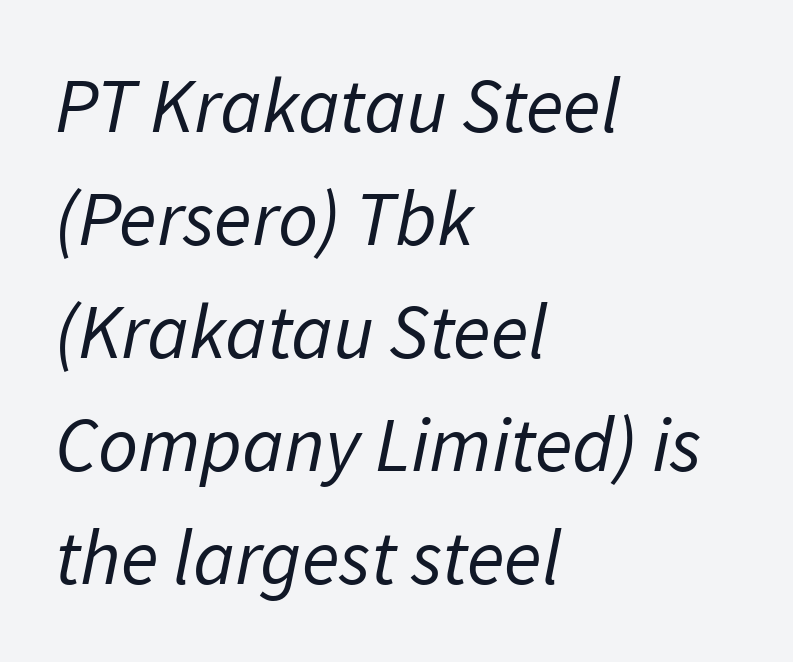
{"serif": "no", "bold": "no", "weight": "regular", "width": "normal", "stroke_contrast": "low", "x_height": "medium", "monospaced": "no", "underline": "no", "align": "left", "line_spacing": "normal", "line_spacing_ratio": 1.45, "letter_spacing": "normal", "letter_spacing_em": 0.0, "glyph_px": 78}
